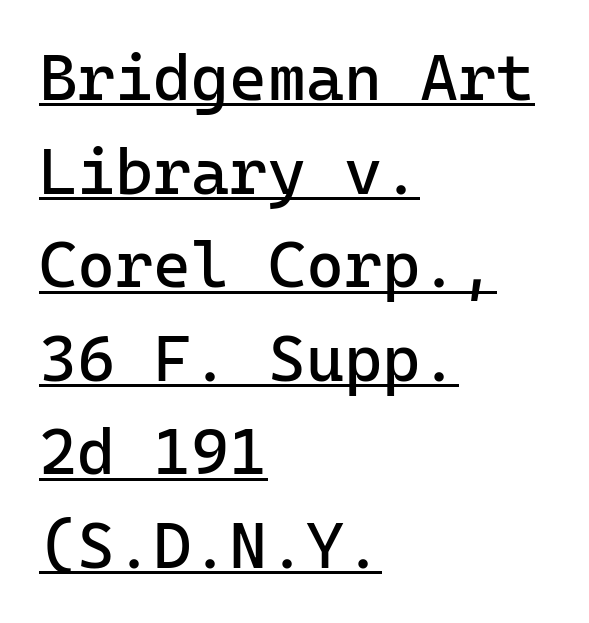
Q: Is the text bold? A: No.
Q: Is the text italic (slanted)? A: No, it is upright.
Q: Is the typeface a serif or a sans-serif typeface? A: Sans-serif.
Q: Is the text underlined? A: Yes.
Q: How is the paragraph aligned? A: Left-aligned.
Q: Is the spacing between letters normal or unusually wide? A: Normal.
Q: Is the spacing between lines tight, normal or loose? A: Normal.
Q: Width (condensed, normal, or wide)? A: Normal.
Q: Stroke contrast? A: Low.
Q: x-height? A: Medium.
Q: Monospaced? A: Yes.
